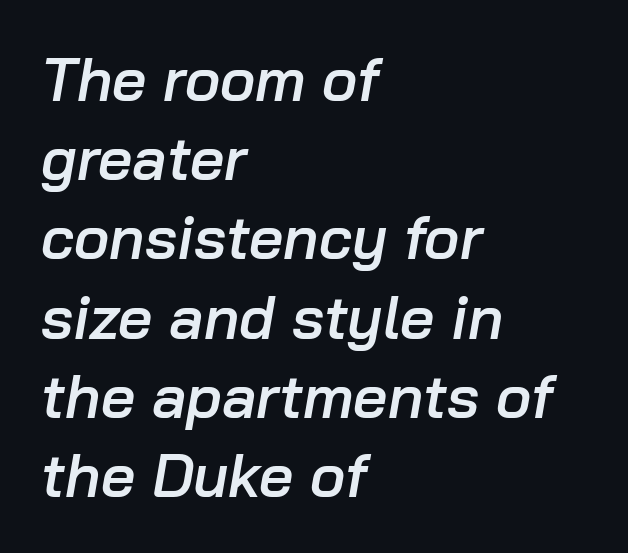
The image shows 60 px semibold type, italic (leaning right); set left-aligned, normal line spacing (1.32x), normal letter spacing, not underlined; low stroke contrast and a medium x-height.
